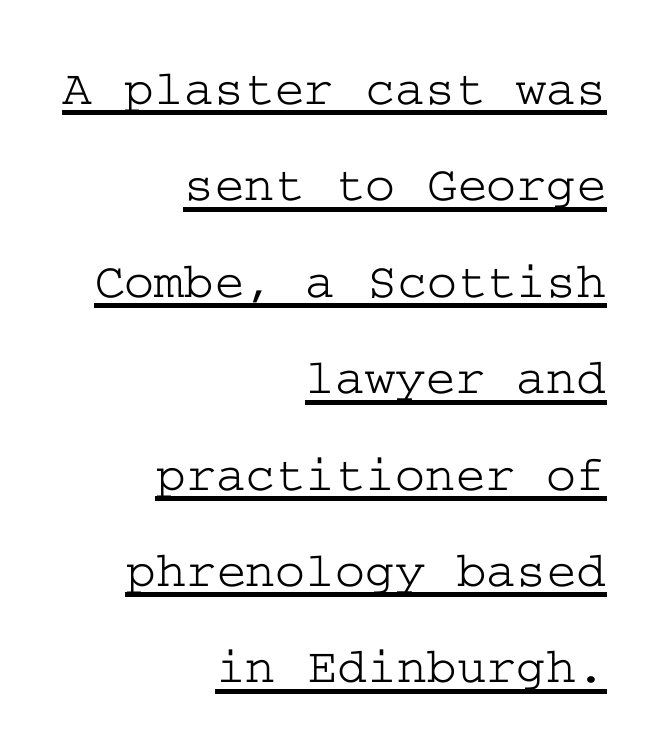
The lettering holds an erect, upright posture throughout. Alignment: flush right. Caption: standard tracking, unaltered. The string is rendered with underlining switched on. I'd call this a serif setting — the letters wear small feet.
